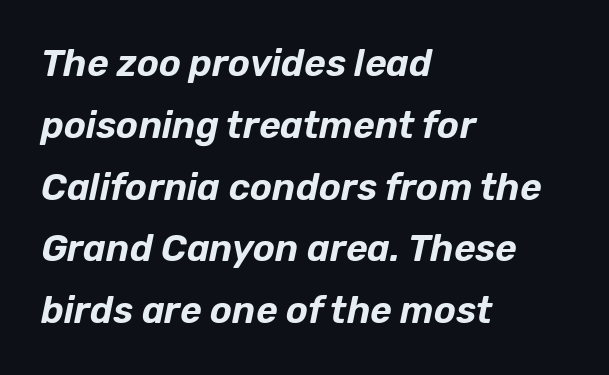
The image shows 37 px text type, italic (leaning right); set left-aligned, normal line spacing (1.67x), normal letter spacing, not underlined; low stroke contrast and a medium x-height.
